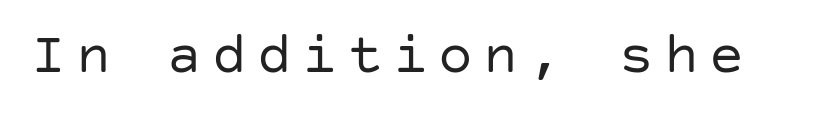
This is sans-serif lettering, the kind often seen on screens and signage. The space beneath each line is pristine and unruled. Style check: upright. Compared with a typical body face, this is equally light or lighter still.
